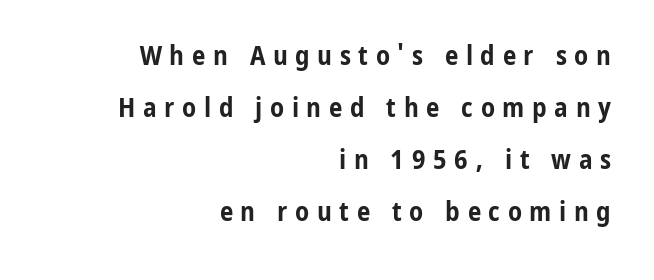
Reading down the column, the eye jumps a long way to each next line. The letters stand straight up with perfectly vertical stems. Line endings align vertically; line beginnings do not. Only glyphs here, with clear space below each row.
